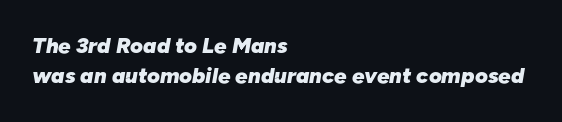
Q: Is the text bold? A: Yes.
Q: Is the text italic (slanted)? A: Yes, it leans right by about 10 degrees.
Q: Is the text underlined? A: No.
Q: How is the paragraph aligned? A: Left-aligned.
Q: Is the spacing between letters normal or unusually wide? A: Normal.
Q: Is the spacing between lines tight, normal or loose? A: Normal.
